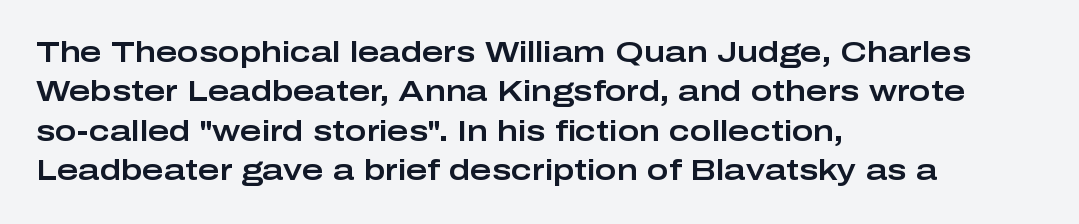
Varying glyph widths throughout — classic text-font behaviour. Casual observation: everything's shoved over to the left. Normally led — the rows are evenly, conventionally spaced. Each letter's strokes conclude bluntly, with no projecting serifs.
